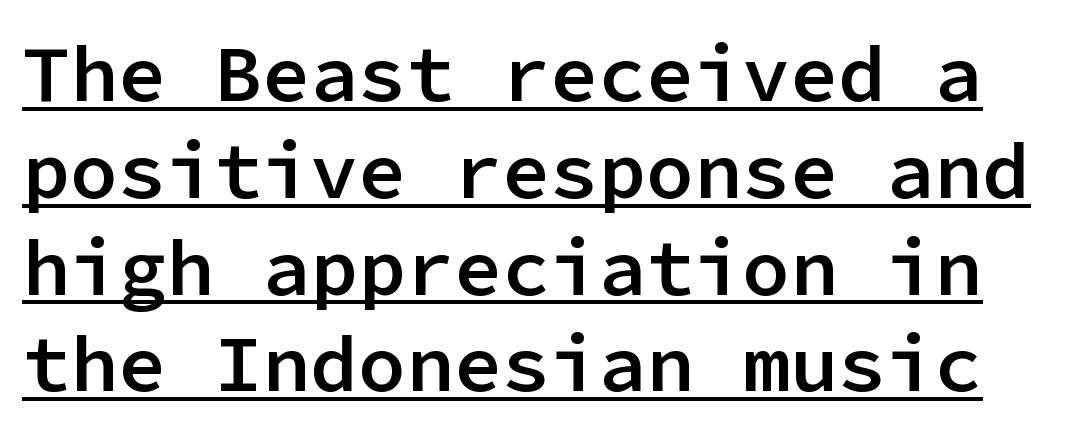
The image shows 80 px semibold sans-serif type, upright, monospaced; set line spacing 1.21x, normal letter spacing, underlined; low stroke contrast and a medium x-height.
